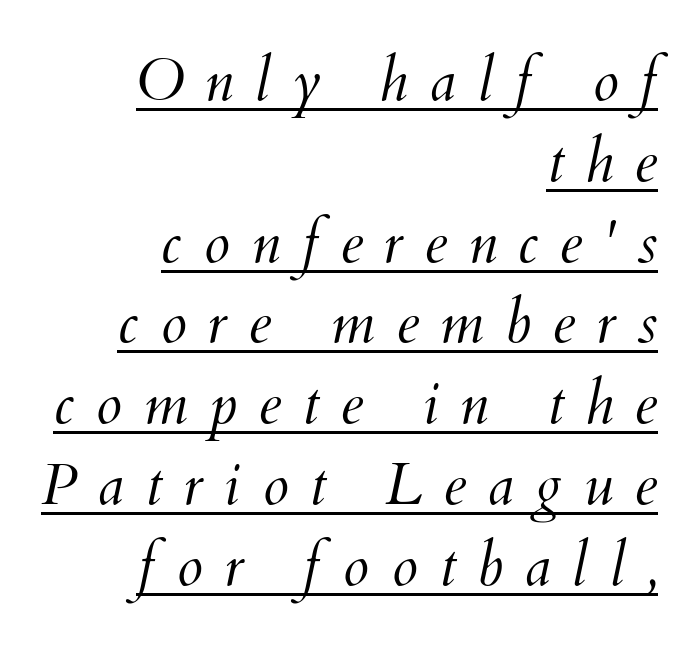
Spacing between characters has been opened up far beyond the box default. Each letter keeps its own natural width here, so spacing adapts to shape. The rendering anchors every line to the right-hand side. A baseline rule has been typeset under these characters. Style check: oblique.
